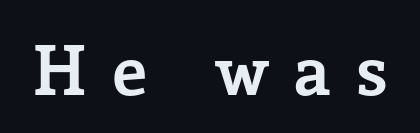
Q: Is the text bold? A: Yes.
Q: Is the text italic (slanted)? A: No, it is upright.
Q: Is the typeface a serif or a sans-serif typeface? A: Serif.
Q: Is the text underlined? A: No.
Q: Is the spacing between letters normal or unusually wide? A: Unusually wide.
Q: Width (condensed, normal, or wide)? A: Normal.
Q: Stroke contrast? A: Low.
Q: x-height? A: Medium.
Q: Monospaced? A: No.
